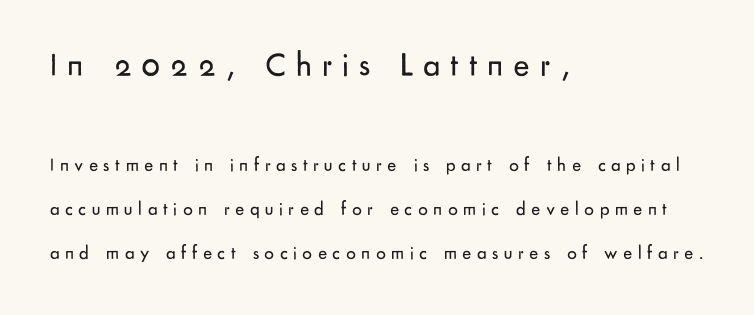
You could fit nearly another row in the gap between these rows. The face used here is a sans, in the tradition of grotesques and geometrics. Typeset ragged right — the left edge is the straight one. Think of a printed novel: that variable character pitch is what you see here. No letter is thick-stroked: the sample isn't bold. Every character sits straight up, as roman type does.
